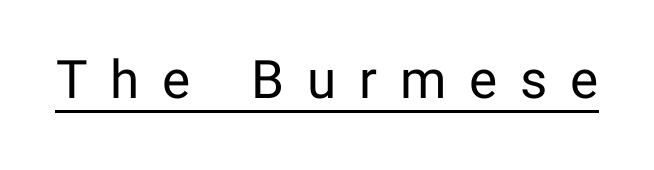
The image shows 53 px regular-weight sans-serif type, upright; set unusually wide letter spacing (+0.43 em), underlined; low stroke contrast and a medium x-height.
